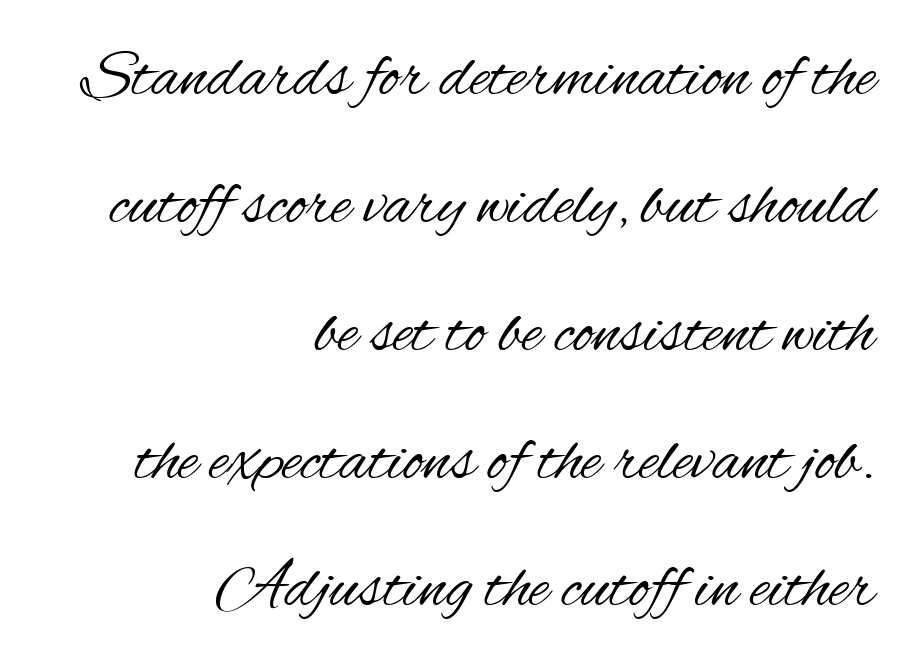
The strip under each line holds only bare page. On a weight scale, this lands at 450 or below. These lines are composed in type without serifs. Horizontally, the lines are justified to the trailing edge only. Do the characters align in a grid? No, the font is proportional.
